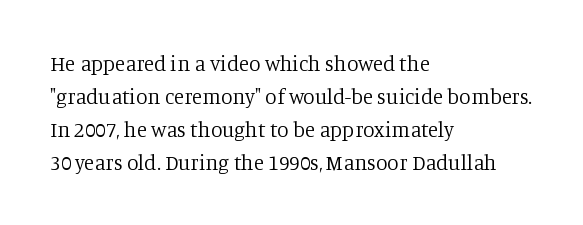
{"italic": "no", "bold": "no", "underline": "no", "align": "left", "line_spacing": "normal", "line_spacing_ratio": 1.57, "letter_spacing": "normal", "letter_spacing_em": 0.0, "glyph_px": 21}
